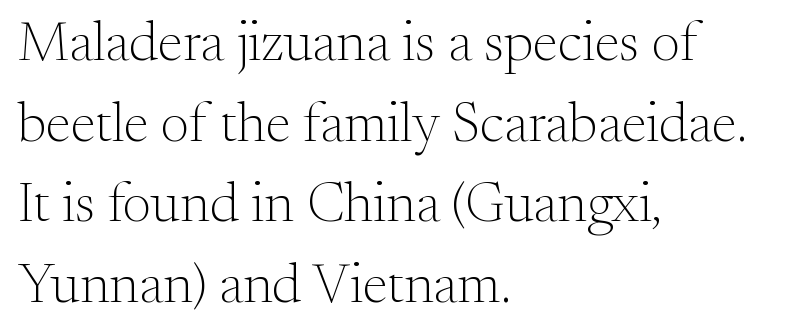
Q: Is the text bold? A: No.
Q: Is the text italic (slanted)? A: No, it is upright.
Q: Is the typeface a serif or a sans-serif typeface? A: Serif.
Q: Is the text underlined? A: No.
Q: How is the paragraph aligned? A: Left-aligned.
Q: Is the spacing between letters normal or unusually wide? A: Normal.
Q: Is the spacing between lines tight, normal or loose? A: Normal.
Q: Width (condensed, normal, or wide)? A: Normal.
Q: Stroke contrast? A: Medium.
Q: x-height? A: Small.
Q: Monospaced? A: No.
